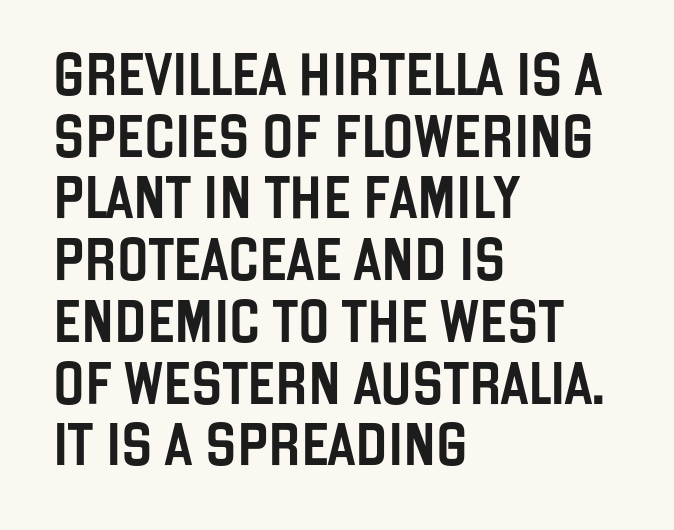
Vertical strokes here are truly vertical. Here the glyphs are tracked normally, forming tight word shapes. The glyphs are unaccompanied by any horizontal stroke below them. Proportional: the letters do not fall into vertical columns. Rows of type keep a routine distance in the vertical direction.
